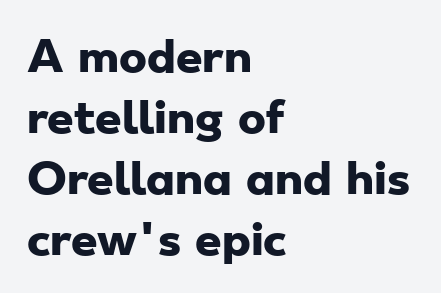
Q: Is the text bold? A: Yes.
Q: Is the typeface a serif or a sans-serif typeface? A: Sans-serif.
Q: Is the text underlined? A: No.
Q: How is the paragraph aligned? A: Left-aligned.
Q: Is the spacing between letters normal or unusually wide? A: Normal.
Q: Is the spacing between lines tight, normal or loose? A: Normal.
Q: Width (condensed, normal, or wide)? A: Wide.
Q: Stroke contrast? A: Low.
Q: x-height? A: Small.
Q: Monospaced? A: No.
